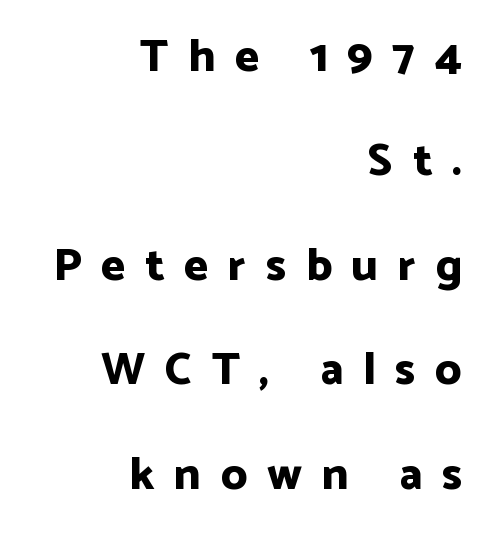
{"serif": "no", "italic": "no", "bold": "yes", "weight": "bold", "width": "normal", "stroke_contrast": "low", "x_height": "medium", "monospaced": "no", "underline": "no", "align": "right", "line_spacing": "loose", "line_spacing_ratio": 2.27, "letter_spacing": "wide", "letter_spacing_em": 0.43, "glyph_px": 46}
